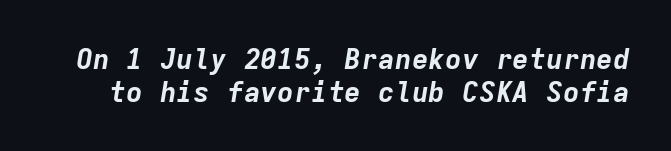
Q: Is the text bold? A: Yes.
Q: Is the text italic (slanted)? A: Yes, it leans right by about 9 degrees.
Q: Is the text underlined? A: No.
Q: Is the spacing between letters normal or unusually wide? A: Normal.
Q: Width (condensed, normal, or wide)? A: Normal.
Q: Stroke contrast? A: Low.
Q: x-height? A: Medium.
Q: Monospaced? A: Yes.
